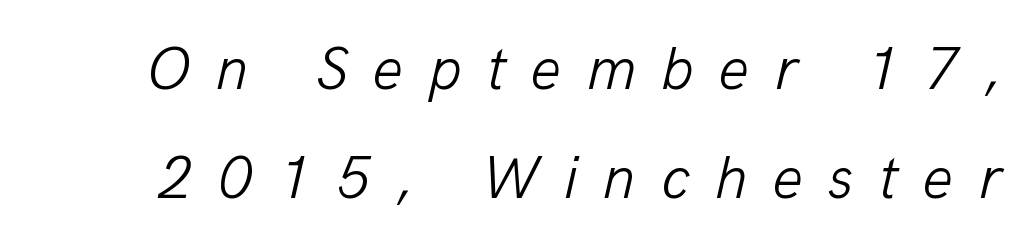
Q: Is the text bold? A: No.
Q: Is the text italic (slanted)? A: Yes, it leans right by about 13 degrees.
Q: Is the text underlined? A: No.
Q: Is the spacing between letters normal or unusually wide? A: Unusually wide.
Q: Width (condensed, normal, or wide)? A: Normal.
Q: Stroke contrast? A: Low.
Q: x-height? A: Medium.
Q: Monospaced? A: No.
